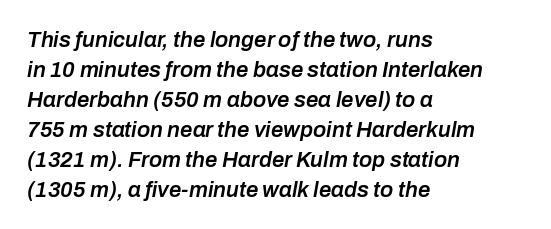
Q: Is the text bold? A: Semi-bold.
Q: Is the text italic (slanted)? A: Yes, it leans right by about 10 degrees.
Q: Is the text underlined? A: No.
Q: How is the paragraph aligned? A: Left-aligned.
Q: Is the spacing between letters normal or unusually wide? A: Normal.
Q: Is the spacing between lines tight, normal or loose? A: Normal.
